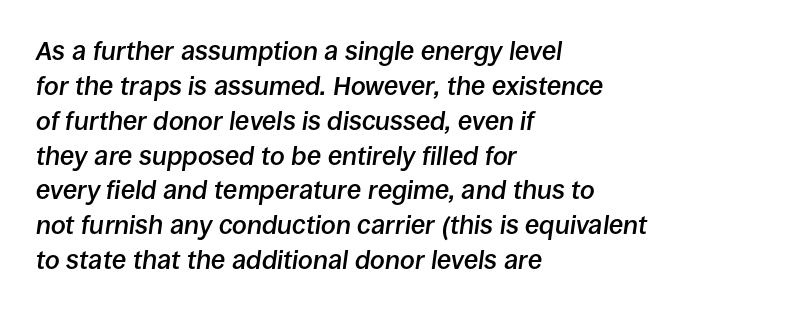
The image shows 26 px text type, italic (leaning right); set left-aligned, normal line spacing (1.34x), normal letter spacing, not underlined.
